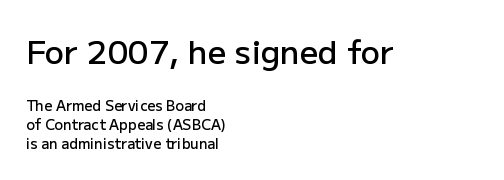
The image shows 32 px semibold sans-serif type, upright; set left-aligned, normal line spacing (1.34x), normal letter spacing, not underlined; the first (top) block is 2.29x larger; low stroke contrast and a medium x-height.
